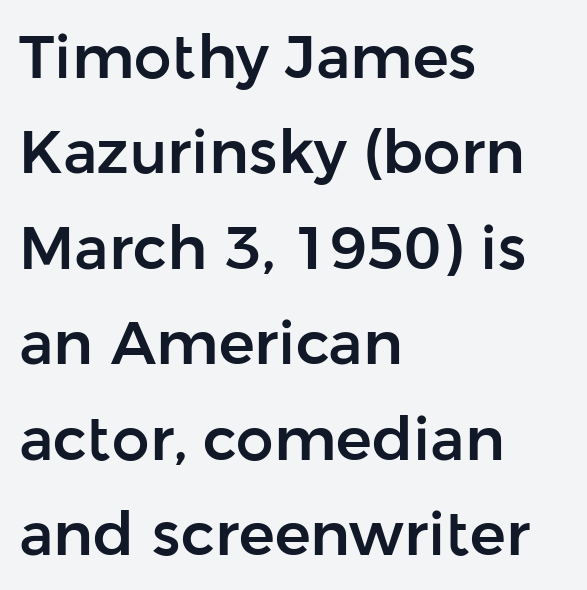
A typesetter would label this face a sans. Character widths vary here, with narrow letters taking less room than wide ones. The lines in this sample share a left origin and differ only in where they stop. The leading is moderate, giving the passage an even texture. Unlike italic type, these characters show no tilt at all.
